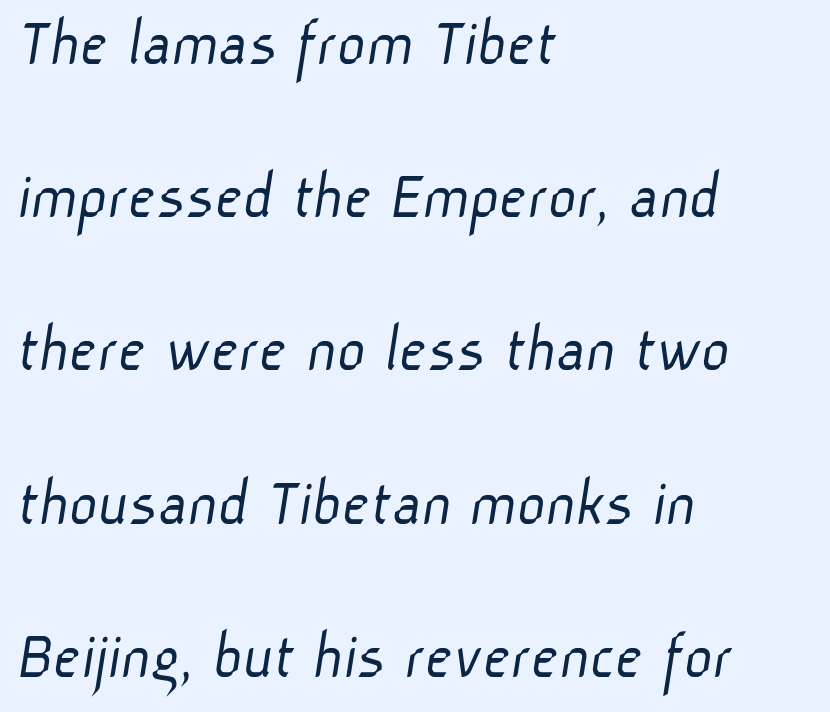
The image shows 69 px light sans-serif type; set left-aligned, loose line spacing (2.22x), normal letter spacing, not underlined; low stroke contrast and a medium x-height.
